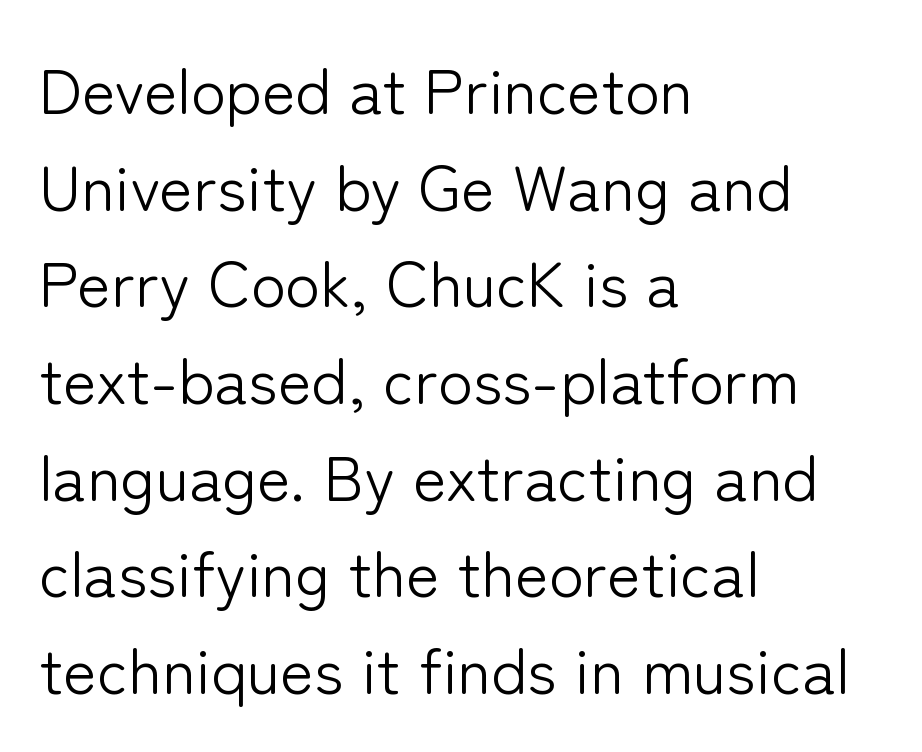
Q: Is the text bold? A: No.
Q: Is the text italic (slanted)? A: No, it is upright.
Q: Is the typeface a serif or a sans-serif typeface? A: Sans-serif.
Q: Is the text underlined? A: No.
Q: How is the paragraph aligned? A: Left-aligned.
Q: Is the spacing between letters normal or unusually wide? A: Normal.
Q: Is the spacing between lines tight, normal or loose? A: Normal.
Q: Width (condensed, normal, or wide)? A: Normal.
Q: Stroke contrast? A: Low.
Q: x-height? A: Medium.
Q: Monospaced? A: No.
